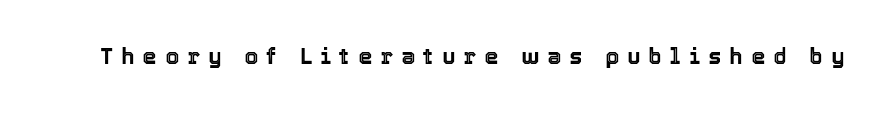
The specimen reads as upright at a glance. Characters follow at a spacing far wider than the type designer built in. The foot of each line stays bare and open.
